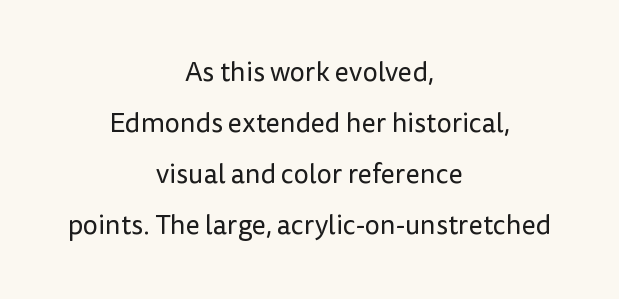
The image shows 27 px text type, upright; set centered, line spacing 1.89x, normal letter spacing, not underlined.
